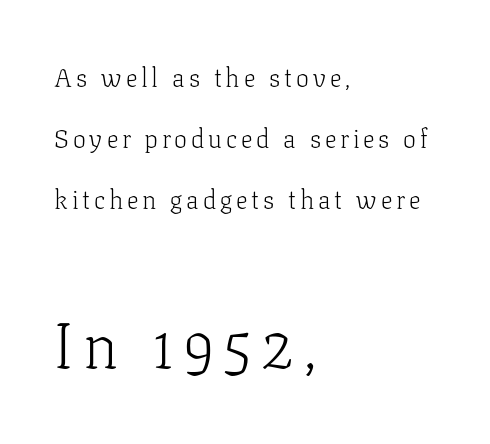
Looks like regular typesetting: each glyph gets only the width it needs. These two chunks differ in scale, with the bottom chunk taking the larger measure. Does the type have serifs? Yes, each stem ends in a small foot. The typesetting does not lean heavy: it is not bold. Descenders are the only things crossing below the line. A roman cut, with each character standing at attention.
